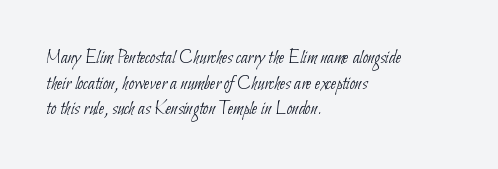
The image shows 20 px text type; set left-aligned, normal line spacing (1.28x), normal letter spacing, not underlined.
